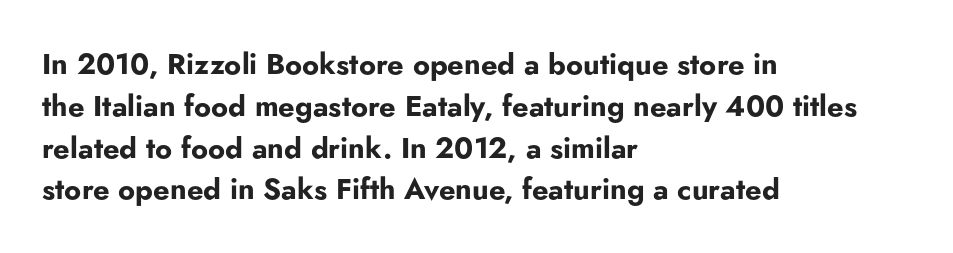
{"serif": "no", "italic": "no", "bold": "yes", "weight": "bold", "width": "normal", "stroke_contrast": "low", "x_height": "small", "monospaced": "no", "underline": "no", "align": "left", "line_spacing": "normal", "line_spacing_ratio": 1.44, "letter_spacing": "normal", "letter_spacing_em": 0.0, "glyph_px": 29}
